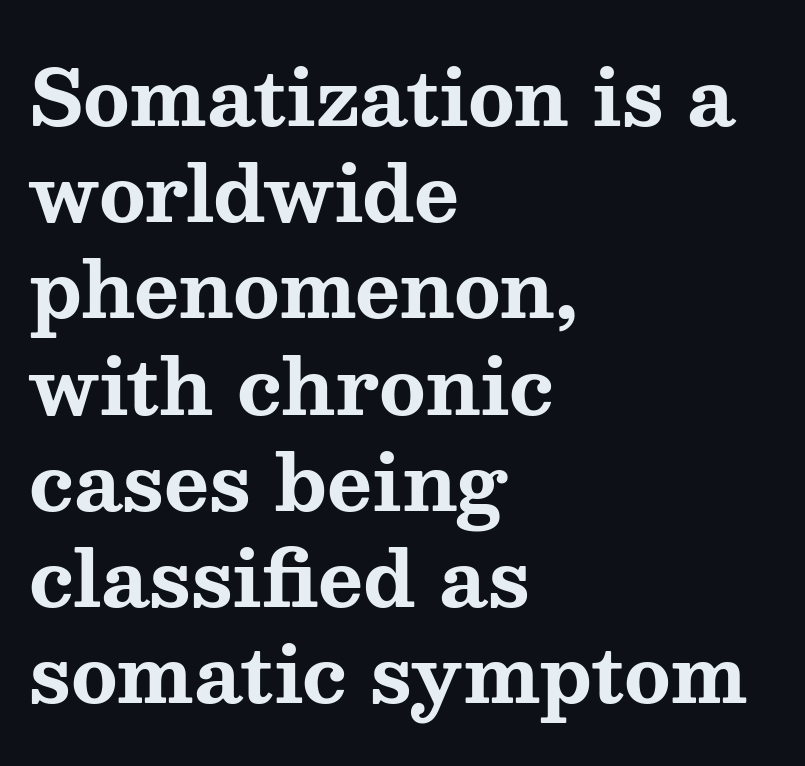
Q: Is the text bold? A: Yes.
Q: Is the text italic (slanted)? A: No, it is upright.
Q: Is the typeface a serif or a sans-serif typeface? A: Serif.
Q: Is the text underlined? A: No.
Q: How is the paragraph aligned? A: Left-aligned.
Q: Is the spacing between letters normal or unusually wide? A: Normal.
Q: Is the spacing between lines tight, normal or loose? A: Normal.
Q: Width (condensed, normal, or wide)? A: Wide.
Q: Stroke contrast? A: Medium.
Q: x-height? A: Medium.
Q: Monospaced? A: No.
